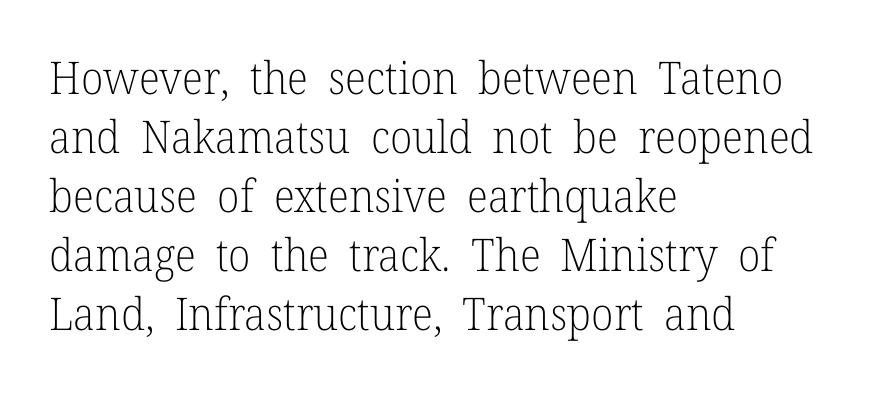
{"serif": "yes", "italic": "no", "bold": "no", "weight": "light", "width": "normal", "stroke_contrast": "low", "x_height": "medium", "monospaced": "no", "underline": "no", "align": "left", "line_spacing": "normal", "line_spacing_ratio": 1.31, "letter_spacing": "normal", "letter_spacing_em": 0.0, "glyph_px": 45}
